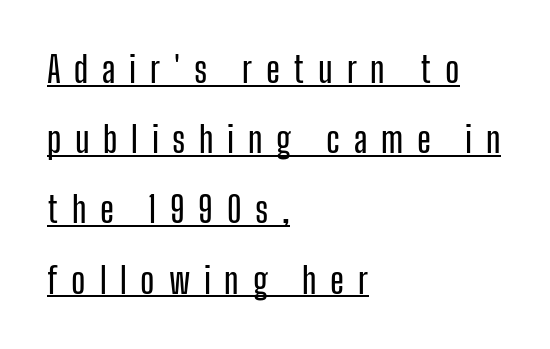
The designer dialed line spacing up above the default. In terms of letterform style, serifs are entirely absent. Compared with undecorated copy, this sample adds a rule below the words. In terms of posture, this sample is upright. Think of a printed novel: that variable character pitch is what you see here. Inter-character spacing is expanded well beyond the font's built-in metrics.
